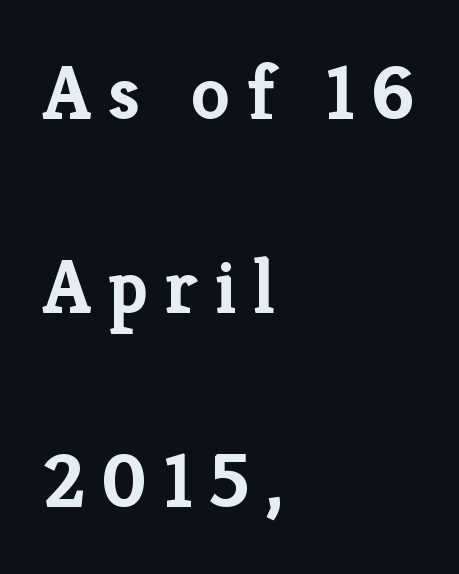
The image shows 78 px semibold serif type, upright; set left-aligned, loose line spacing (2.49x), unusually wide letter spacing (+0.21 em), not underlined; low stroke contrast and a medium x-height.
